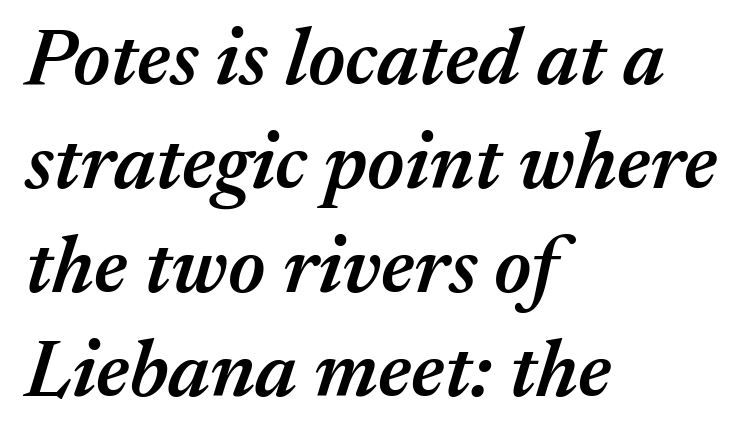
{"italic": "yes", "lean": "right", "slant_degrees": 17, "bold": "semi", "weight": "semibold", "width": "normal", "stroke_contrast": "medium", "x_height": "medium", "monospaced": "no", "underline": "no", "align": "left", "line_spacing": "normal", "line_spacing_ratio": 1.3, "letter_spacing": "normal", "letter_spacing_em": 0.0, "glyph_px": 80}
